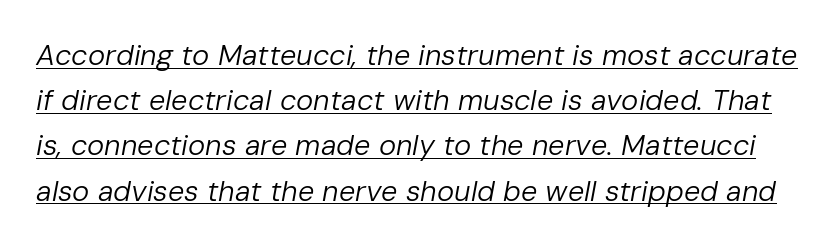
{"italic": "yes", "lean": "right", "slant_degrees": 10, "bold": "no", "weight": "regular", "width": "normal", "stroke_contrast": "low", "x_height": "medium", "monospaced": "no", "underline": "yes", "line_spacing": "normal", "line_spacing_ratio": 1.56, "letter_spacing": "normal", "letter_spacing_em": 0.0, "glyph_px": 29}
